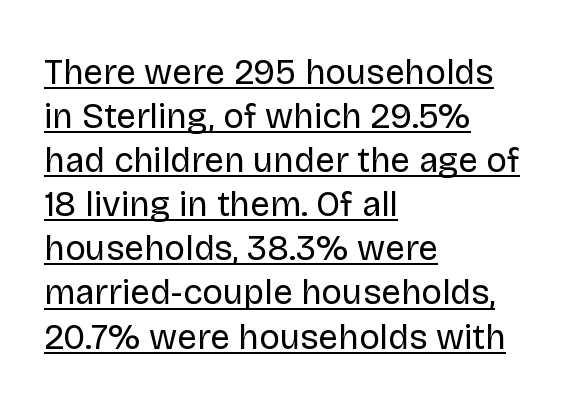
In designer terms, the underline attribute is active on this setting. Summary of weight: not heavy and not bold. No italicization has been applied; the sample stays upright. A typesetter would call this proportional, since set widths differ per character. This block has exactly the height ordinary leading produces. Nothing unusual about the tracking: characters are spaced as the font intends.
